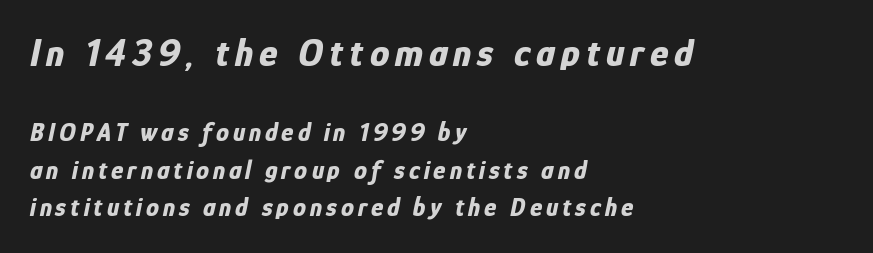
The image shows 39 px bold, condensed type, italic (leaning right); set left-aligned, normal line spacing (1.44x), not underlined; the first (top) block is 1.5x larger; low stroke contrast and a medium x-height.
